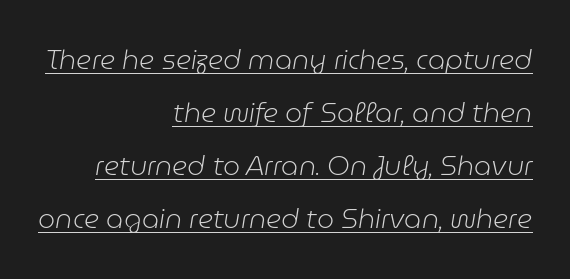
{"italic": "yes", "lean": "right", "slant_degrees": 9, "bold": "no", "underline": "yes", "align": "right", "line_spacing": "loose", "line_spacing_ratio": 1.96, "letter_spacing": "normal", "letter_spacing_em": 0.0, "glyph_px": 27}
